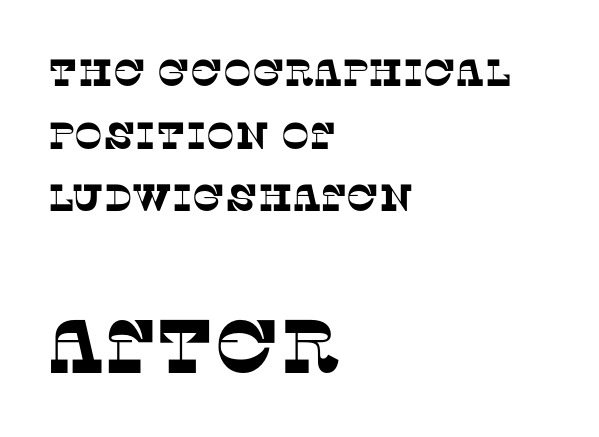
{"serif": "yes", "width": "normal", "stroke_contrast": "low", "x_height": "large", "monospaced": "no", "underline": "no", "align": "left", "line_spacing": "normal", "line_spacing_ratio": 1.65, "letter_spacing": "normal", "letter_spacing_em": 0.0, "larger_block": "second", "size_ratio": 2.0, "glyph_px": 76}
